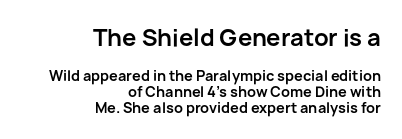
The image shows 23 px bold type, upright; set right-aligned, tight line spacing (1.14x), normal letter spacing, not underlined; the first (top) block is 1.64x larger.
